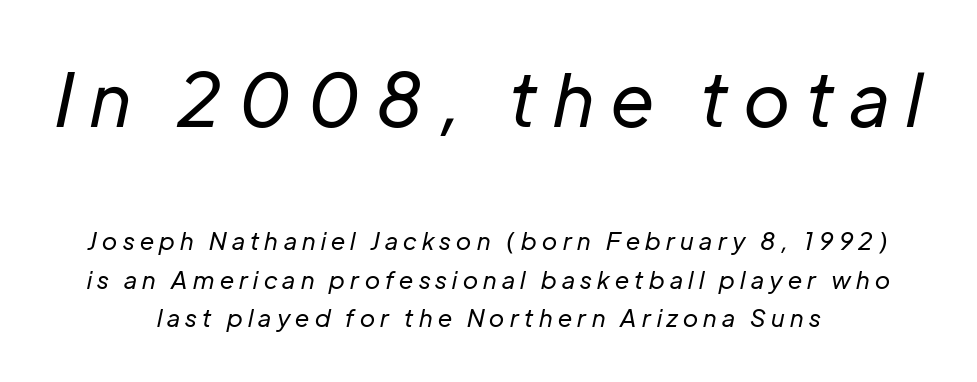
Q: Is the text bold? A: No.
Q: Is the text italic (slanted)? A: Yes, it leans right by about 12 degrees.
Q: Is the text underlined? A: No.
Q: How is the paragraph aligned? A: Centered.
Q: Is the spacing between letters normal or unusually wide? A: Unusually wide.
Q: Is the spacing between lines tight, normal or loose? A: Normal.
Q: Which block of text is set in a larger size, the first (top) or the second (bottom)? A: The first (top) one.
Q: Width (condensed, normal, or wide)? A: Normal.
Q: Stroke contrast? A: Low.
Q: x-height? A: Medium.
Q: Monospaced? A: No.
